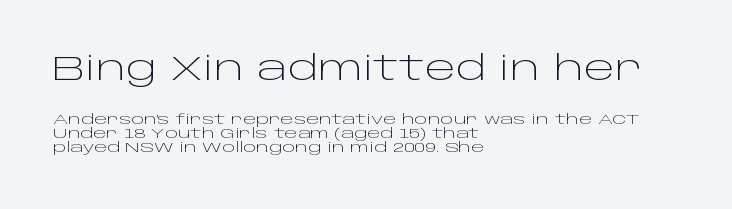
Letters have the restrained weight of plain body copy at most. Note the varied advance widths — an 'i' is clearly narrower than an 'm'. Look at the tracking — it's just the regular setting, nothing added. The face used here appears at its bigger size in the upper chunk. Closely set lines give the paragraph a compact silhouette. Nobody drew a line under any word here.
